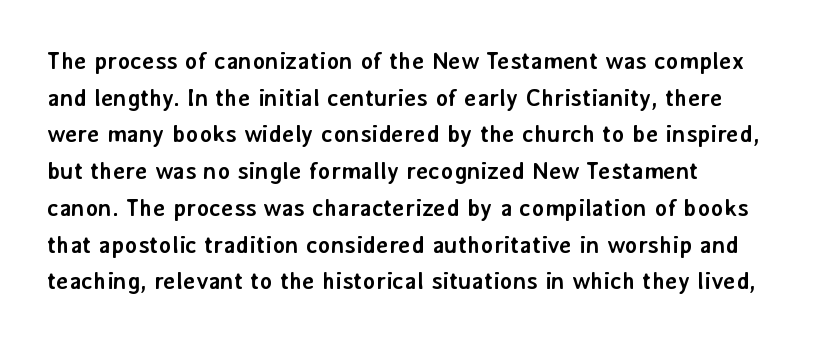
The image shows 24 px bold type, upright; set left-aligned, normal line spacing (1.53x), normal letter spacing, not underlined.
